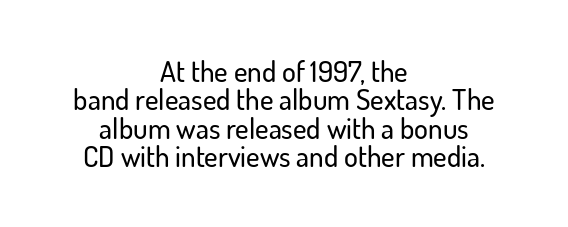
The image shows 29 px sans-serif type, upright; set centered, tight line spacing (0.98x), normal letter spacing, not underlined; low stroke contrast and a small x-height.
